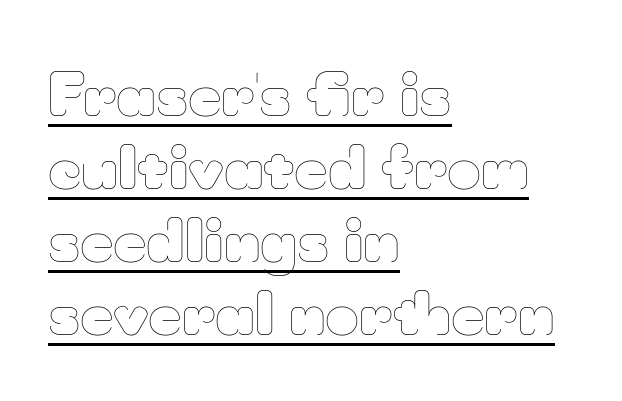
The letters stand straight up with perfectly vertical stems. Think of a printed novel: that variable character pitch is what you see here. This rendering uses left alignment, leaving the right contour irregular. The strokes carry an ordinary text weight at most.
